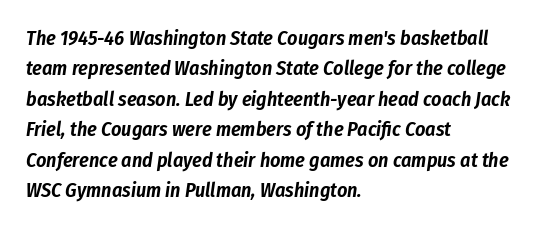
{"italic": "yes", "lean": "right", "slant_degrees": 8, "underline": "no", "align": "left", "line_spacing": "normal", "line_spacing_ratio": 1.52, "letter_spacing": "normal", "letter_spacing_em": 0.0, "glyph_px": 20}
